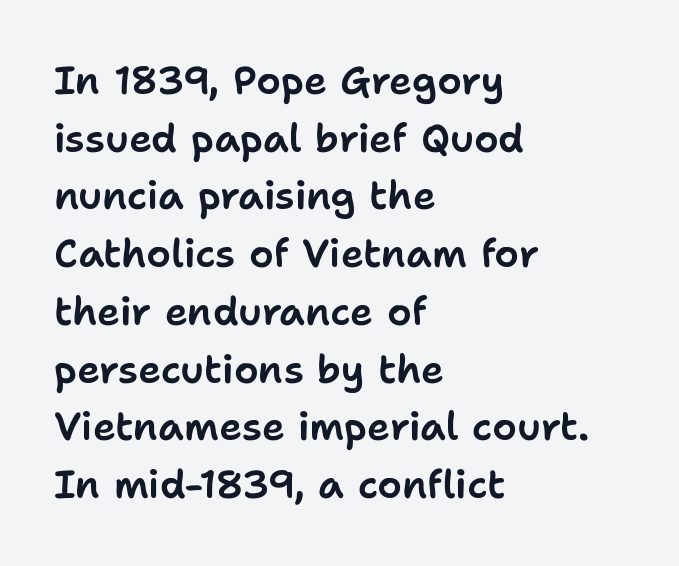
The image shows 39 px sans-serif type, upright; set left-aligned, normal line spacing (1.48x), normal letter spacing, not underlined; low stroke contrast and a medium x-height.
